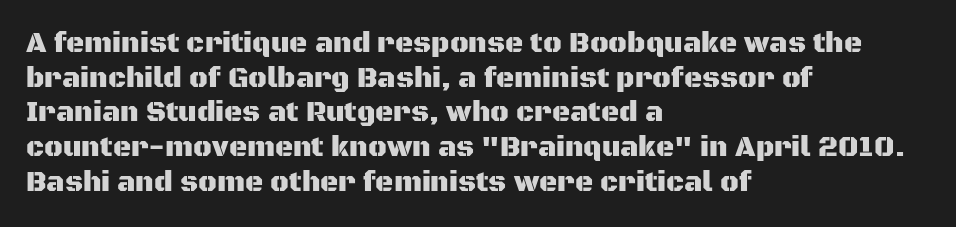
{"serif": "no", "italic": "no", "width": "normal", "stroke_contrast": "medium", "x_height": "large", "monospaced": "no", "underline": "no", "align": "left", "line_spacing_ratio": 1.24, "letter_spacing": "normal", "letter_spacing_em": 0.0, "glyph_px": 28}
